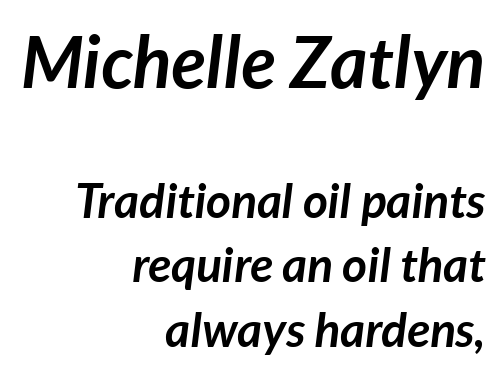
Q: Is the text bold? A: Yes.
Q: Is the text italic (slanted)? A: Yes, it leans right by about 7 degrees.
Q: Is the text underlined? A: No.
Q: How is the paragraph aligned? A: Right-aligned.
Q: Is the spacing between letters normal or unusually wide? A: Normal.
Q: Is the spacing between lines tight, normal or loose? A: Normal.
Q: Which block of text is set in a larger size, the first (top) or the second (bottom)? A: The first (top) one.
Q: Width (condensed, normal, or wide)? A: Normal.
Q: Stroke contrast? A: Low.
Q: x-height? A: Medium.
Q: Monospaced? A: No.
